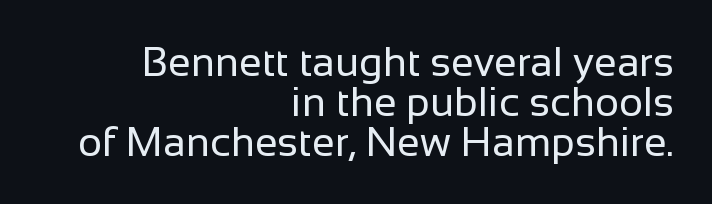
{"serif": "no", "italic": "no", "bold": "no", "weight": "regular", "width": "normal", "stroke_contrast": "low", "x_height": "medium", "monospaced": "no", "underline": "no", "align": "right", "line_spacing": "tight", "line_spacing_ratio": 0.98, "letter_spacing": "normal", "letter_spacing_em": 0.0, "glyph_px": 41}
